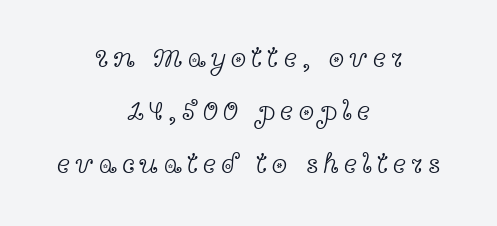
This sample has the flowing, uneven cadence of proportional lettering. This sample uses an upright cut, with every glyph sitting square on the baseline. Stems here are at most as thick as an everyday book face. Nobody drew a line under any word here. The designer went with a serif here, giving each stem small feet.
